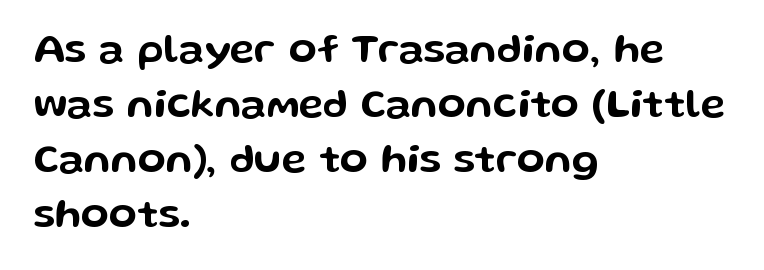
Q: Is the text italic (slanted)? A: No, it is upright.
Q: Is the typeface a serif or a sans-serif typeface? A: Sans-serif.
Q: Is the text underlined? A: No.
Q: How is the paragraph aligned? A: Left-aligned.
Q: Is the spacing between letters normal or unusually wide? A: Normal.
Q: Is the spacing between lines tight, normal or loose? A: Normal.
Q: Width (condensed, normal, or wide)? A: Wide.
Q: Stroke contrast? A: Low.
Q: x-height? A: Medium.
Q: Monospaced? A: No.
